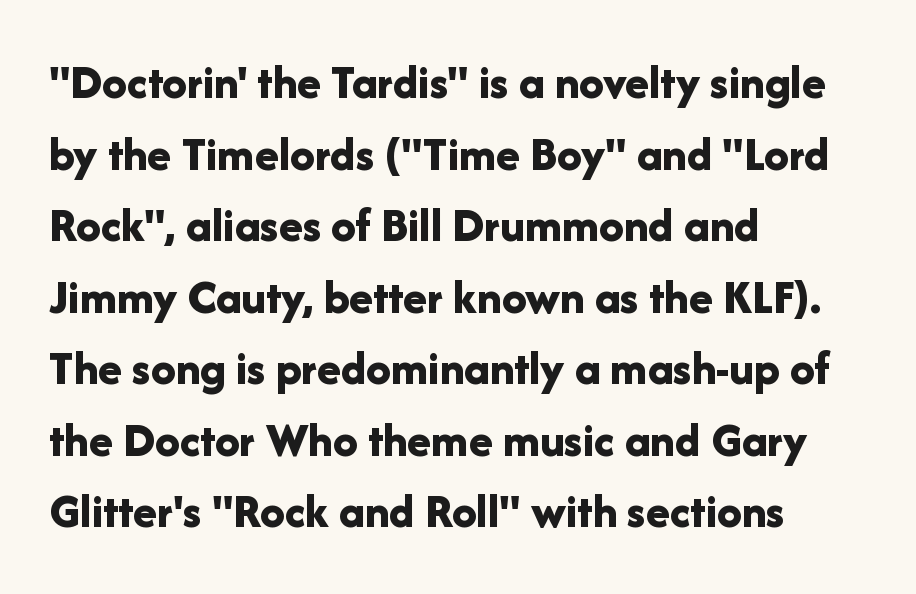
Q: Is the text bold? A: Yes.
Q: Is the text italic (slanted)? A: No, it is upright.
Q: Is the typeface a serif or a sans-serif typeface? A: Sans-serif.
Q: Is the text underlined? A: No.
Q: How is the paragraph aligned? A: Left-aligned.
Q: Is the spacing between letters normal or unusually wide? A: Normal.
Q: Is the spacing between lines tight, normal or loose? A: Normal.
Q: Width (condensed, normal, or wide)? A: Normal.
Q: Stroke contrast? A: Low.
Q: x-height? A: Medium.
Q: Monospaced? A: No.
